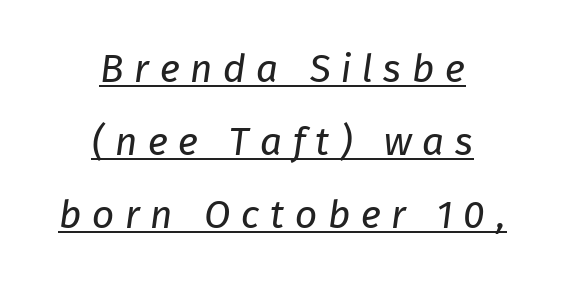
The letters advance in unequal steps, a hallmark of proportional type. Weight: in the light-to-regular range. This rendering uses center alignment, leaving both contours irregular but symmetric. Each letter's strokes conclude bluntly, with no projecting serifs. A continuous stroke trails under the words, as in a hyperlink. These lines have a slow, spaced-out rhythm from letter to letter.
